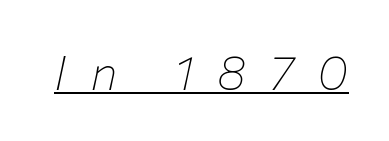
{"italic": "yes", "lean": "right", "slant_degrees": 12, "bold": "no", "weight": "thin", "width": "normal", "stroke_contrast": "low", "x_height": "medium", "monospaced": "no", "underline": "yes", "letter_spacing": "wide", "letter_spacing_em": 0.49, "glyph_px": 48}
